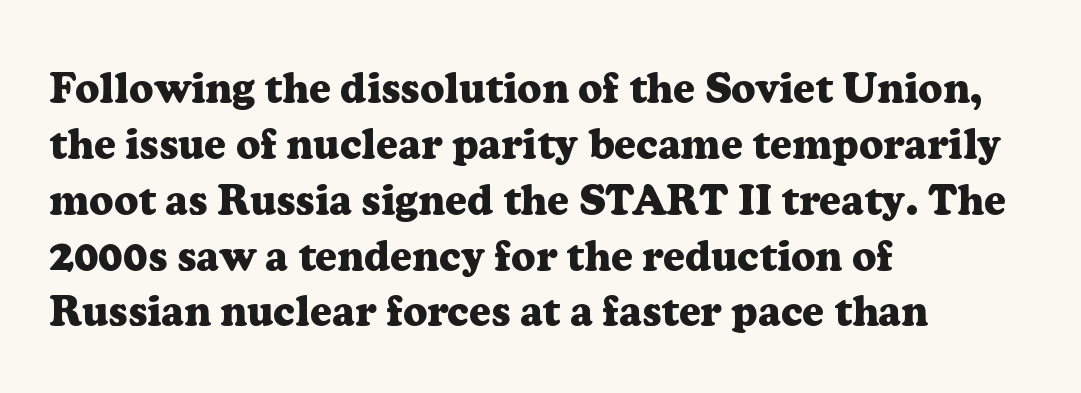
Q: Is the text bold? A: Yes.
Q: Is the text italic (slanted)? A: No, it is upright.
Q: Is the typeface a serif or a sans-serif typeface? A: Serif.
Q: Is the text underlined? A: No.
Q: How is the paragraph aligned? A: Left-aligned.
Q: Is the spacing between letters normal or unusually wide? A: Normal.
Q: Is the spacing between lines tight, normal or loose? A: Normal.
Q: Width (condensed, normal, or wide)? A: Normal.
Q: Stroke contrast? A: Low.
Q: x-height? A: Medium.
Q: Monospaced? A: No.
